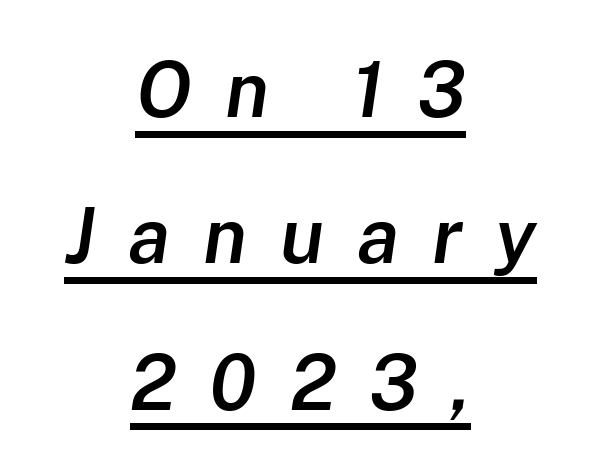
Q: Is the text bold? A: Semi-bold.
Q: Is the text italic (slanted)? A: Yes, it leans right by about 8 degrees.
Q: Is the text underlined? A: Yes.
Q: How is the paragraph aligned? A: Centered.
Q: Is the spacing between letters normal or unusually wide? A: Unusually wide.
Q: Is the spacing between lines tight, normal or loose? A: Loose.
Q: Width (condensed, normal, or wide)? A: Normal.
Q: Stroke contrast? A: Low.
Q: x-height? A: Medium.
Q: Monospaced? A: No.
